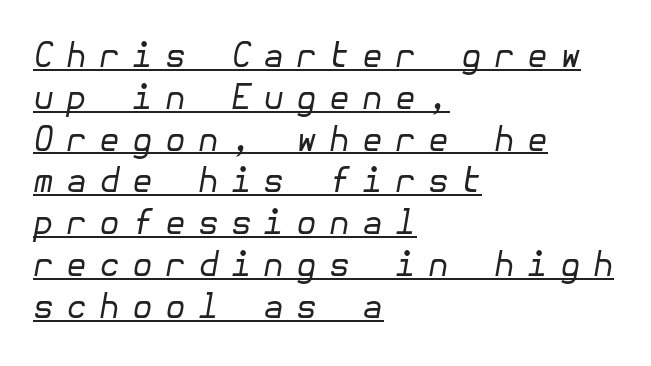
If you drew a ruler down the left edge, every line would touch it. Descenders here cross a horizontal rule under the line. Think standard paragraph weight, or any step lighter than that. The letters are slanted; this is an italic face. Characters follow at a spacing far wider than the type designer built in.
